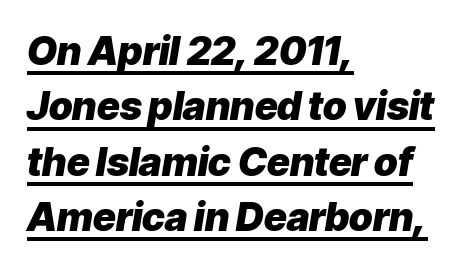
The typesetter has applied underlining to the passage shown. When letters slant like this, we call the style italic. Caption: bold face, heavy strokes. Each new line begins a customary step beneath the previous one. The typesetter chose a ragged-right arrangement here. The letterforms sit shoulder to shoulder at normal distance.
